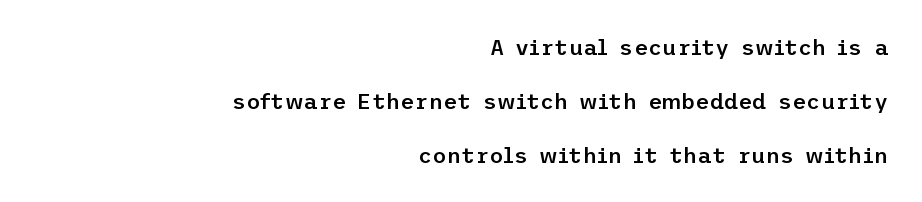
The image shows 22 px text type, upright; set right-aligned, loose line spacing (2.45x), normal letter spacing, not underlined.
